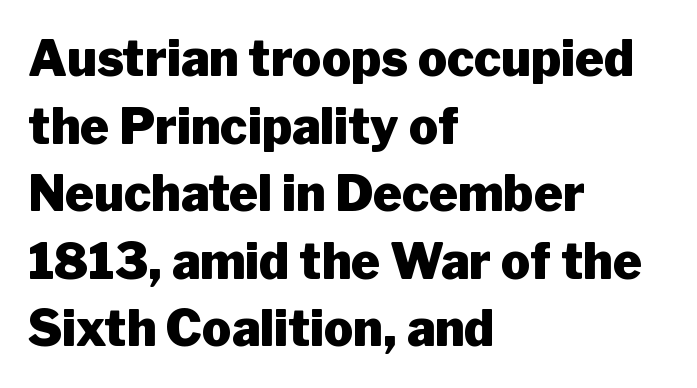
No feet cap the strokes, marking this as sans-serif type. Ascenders rise straight up at ninety degrees. This rendering uses left alignment, leaving the right contour irregular. The rendering uses a bold face; every stroke is thick and dark. Between one letter and the next there's only the usual sliver of space. Each letter keeps its own natural width here, so spacing adapts to shape.
